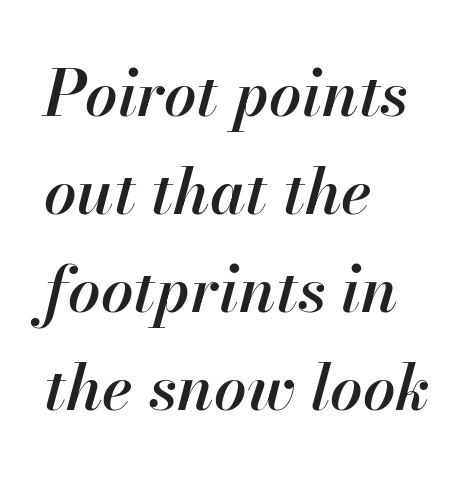
The image shows 64 px semibold type, italic (leaning right); set left-aligned, normal line spacing (1.53x), normal letter spacing, not underlined; high stroke contrast and a small x-height.
